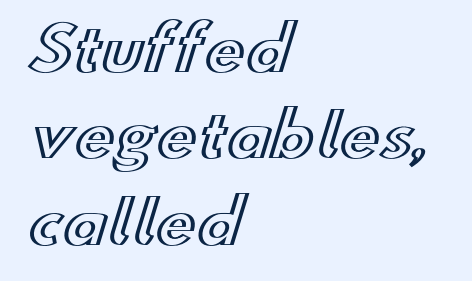
The image shows 60 px wide type; set left-aligned, normal line spacing (1.44x), normal letter spacing, not underlined; a small x-height.
